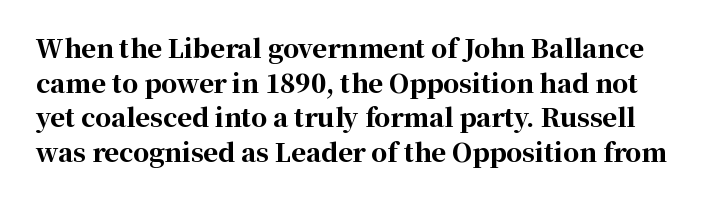
Q: Is the text bold? A: Yes.
Q: Is the text italic (slanted)? A: No, it is upright.
Q: Is the text underlined? A: No.
Q: Is the spacing between letters normal or unusually wide? A: Normal.
Q: Is the spacing between lines tight, normal or loose? A: Normal.
